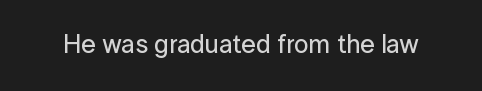
Q: Is the text italic (slanted)? A: No, it is upright.
Q: Is the text underlined? A: No.
Q: Is the spacing between letters normal or unusually wide? A: Normal.
